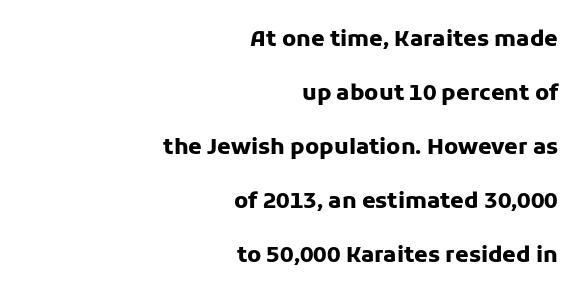
Q: Is the text bold? A: Yes.
Q: Is the text italic (slanted)? A: No, it is upright.
Q: Is the text underlined? A: No.
Q: How is the paragraph aligned? A: Right-aligned.
Q: Is the spacing between letters normal or unusually wide? A: Normal.
Q: Is the spacing between lines tight, normal or loose? A: Loose.
